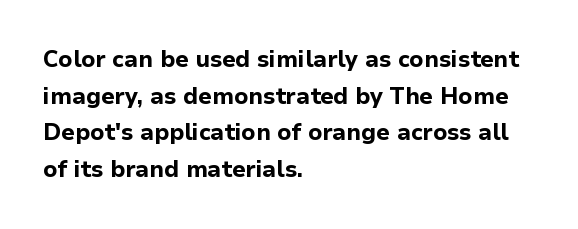
Q: Is the text bold? A: Yes.
Q: Is the text italic (slanted)? A: No, it is upright.
Q: Is the text underlined? A: No.
Q: How is the paragraph aligned? A: Left-aligned.
Q: Is the spacing between letters normal or unusually wide? A: Normal.
Q: Is the spacing between lines tight, normal or loose? A: Normal.
